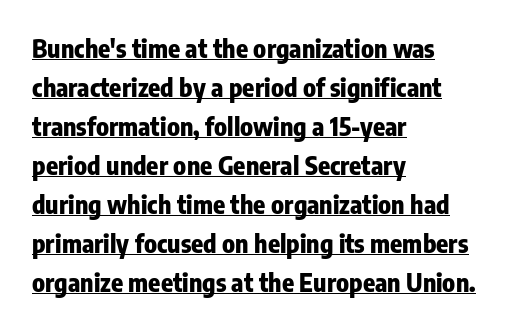
{"italic": "no", "bold": "yes", "underline": "yes", "align": "left", "line_spacing": "normal", "line_spacing_ratio": 1.56, "letter_spacing": "normal", "letter_spacing_em": 0.0, "glyph_px": 25}
